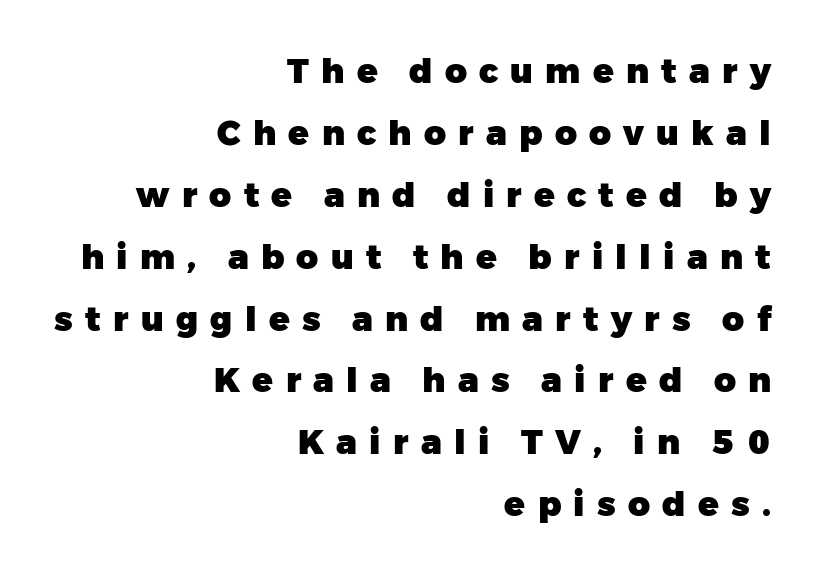
{"serif": "no", "italic": "no", "bold": "yes", "weight": "heavy", "width": "normal", "stroke_contrast": "low", "x_height": "medium", "monospaced": "no", "underline": "no", "align": "right", "line_spacing_ratio": 1.82, "letter_spacing": "wide", "letter_spacing_em": 0.36, "glyph_px": 34}
